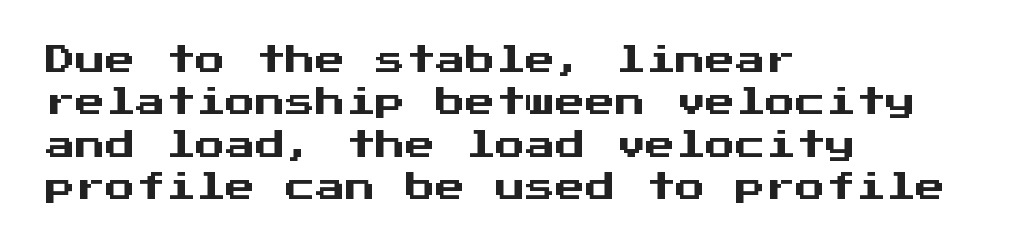
A clean baseline with only descenders dipping below it. Observe the ordinary spacing: letters are neighbours, not strangers. A typesetter would call this monospace, since all characters share one set width. The text was rendered using a sans face with plain stroke endings. Does the copy run flush right? No — it runs flush left.
